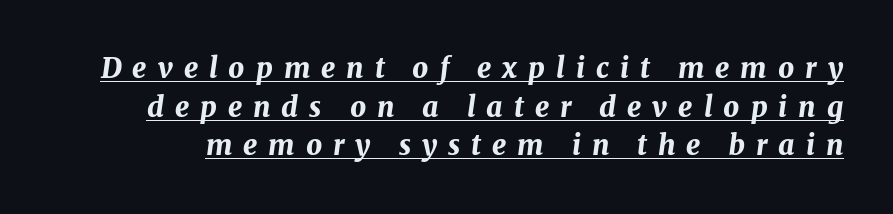
Q: Is the text bold? A: Yes.
Q: Is the text italic (slanted)? A: Yes, it leans right by about 8 degrees.
Q: Is the text underlined? A: Yes.
Q: Is the spacing between letters normal or unusually wide? A: Unusually wide.
Q: Is the spacing between lines tight, normal or loose? A: Normal.
Q: Width (condensed, normal, or wide)? A: Normal.
Q: Stroke contrast? A: Medium.
Q: x-height? A: Medium.
Q: Monospaced? A: No.
